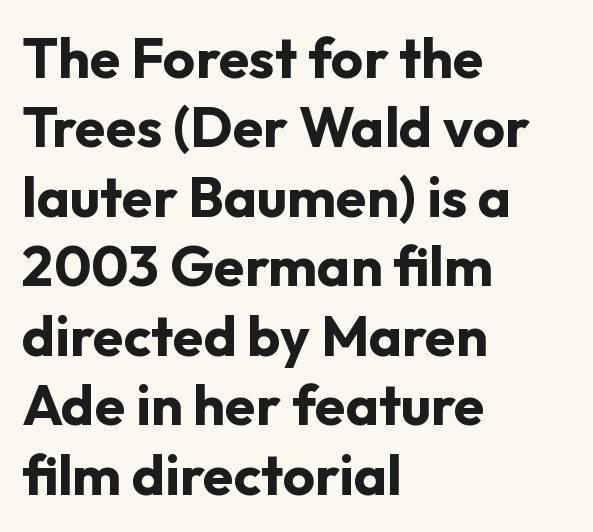
Q: Is the text bold? A: Yes.
Q: Is the text italic (slanted)? A: No, it is upright.
Q: Is the typeface a serif or a sans-serif typeface? A: Sans-serif.
Q: Is the text underlined? A: No.
Q: How is the paragraph aligned? A: Left-aligned.
Q: Is the spacing between letters normal or unusually wide? A: Normal.
Q: Width (condensed, normal, or wide)? A: Normal.
Q: Stroke contrast? A: Low.
Q: x-height? A: Medium.
Q: Monospaced? A: No.
